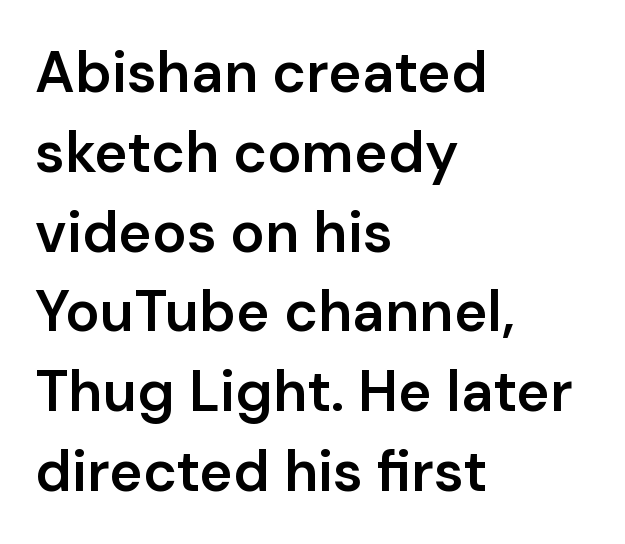
Q: Is the text bold? A: Semi-bold.
Q: Is the text italic (slanted)? A: No, it is upright.
Q: Is the typeface a serif or a sans-serif typeface? A: Sans-serif.
Q: Is the text underlined? A: No.
Q: How is the paragraph aligned? A: Left-aligned.
Q: Is the spacing between letters normal or unusually wide? A: Normal.
Q: Is the spacing between lines tight, normal or loose? A: Normal.
Q: Width (condensed, normal, or wide)? A: Normal.
Q: Stroke contrast? A: Low.
Q: x-height? A: Medium.
Q: Monospaced? A: No.
